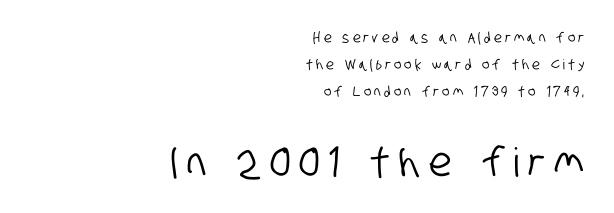
The image shows 40 px condensed sans-serif type; set right-aligned, loose line spacing (1.92x), unusually wide letter spacing (+0.23 em), not underlined; the second (bottom) block is 2.86x larger; low stroke contrast and a large x-height.
